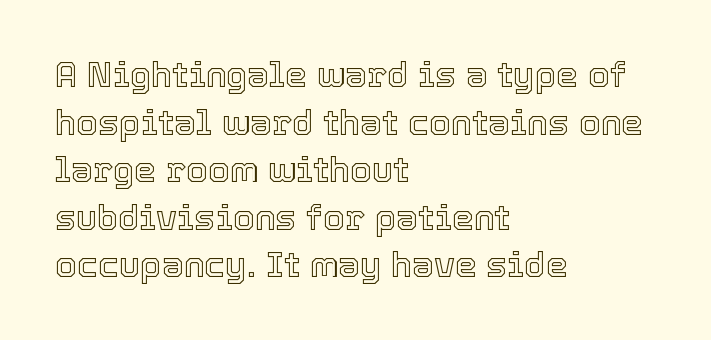
{"italic": "no", "width": "normal", "x_height": "medium", "monospaced": "no", "underline": "no", "align": "left", "line_spacing": "normal", "line_spacing_ratio": 1.36, "letter_spacing": "normal", "letter_spacing_em": 0.0, "glyph_px": 35}
